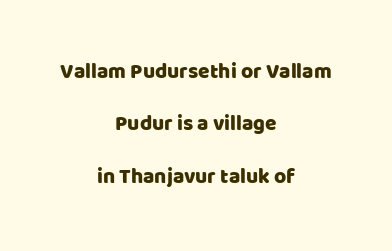
The image shows 21 px text type, upright; set centered, loose line spacing (2.49x), normal letter spacing, not underlined.
